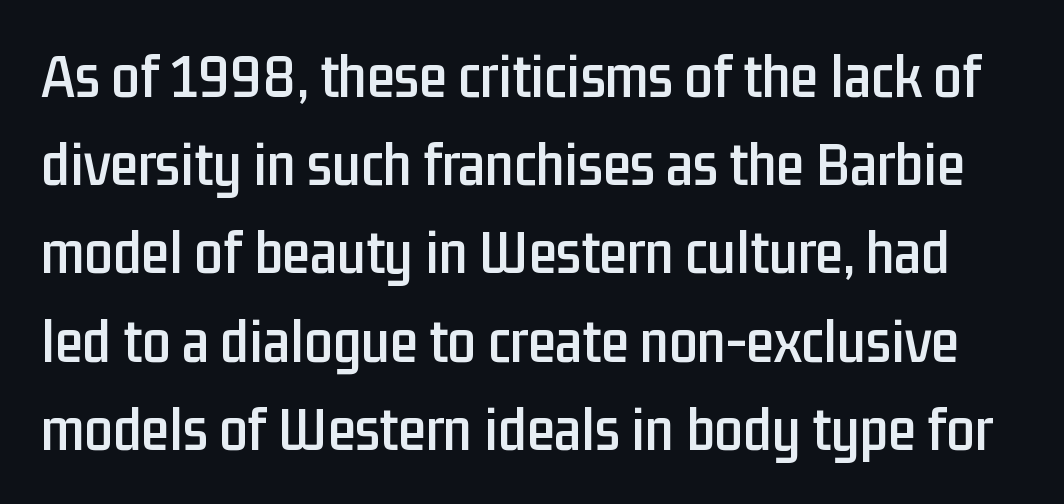
Q: Is the text italic (slanted)? A: No, it is upright.
Q: Is the typeface a serif or a sans-serif typeface? A: Sans-serif.
Q: Is the text underlined? A: No.
Q: Is the spacing between letters normal or unusually wide? A: Normal.
Q: Is the spacing between lines tight, normal or loose? A: Normal.
Q: Width (condensed, normal, or wide)? A: Condensed.
Q: Stroke contrast? A: Low.
Q: x-height? A: Medium.
Q: Monospaced? A: No.
